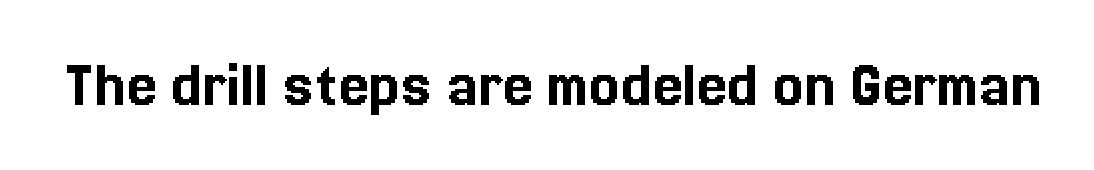
{"italic": "no", "width": "normal", "x_height": "medium", "monospaced": "no", "underline": "no", "letter_spacing": "normal", "letter_spacing_em": 0.0, "glyph_px": 68}
